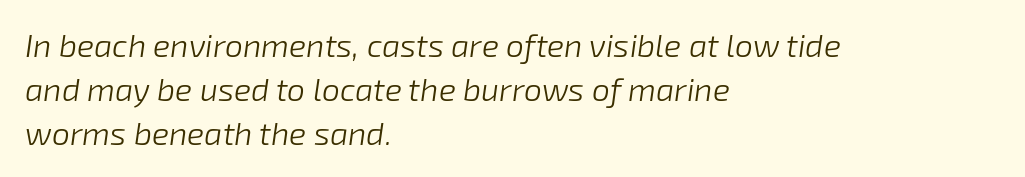
{"italic": "yes", "lean": "right", "slant_degrees": 8, "bold": "no", "weight": "light", "width": "normal", "stroke_contrast": "low", "x_height": "medium", "monospaced": "no", "underline": "no", "align": "left", "line_spacing": "normal", "line_spacing_ratio": 1.37, "letter_spacing": "normal", "letter_spacing_em": 0.0, "glyph_px": 32}
